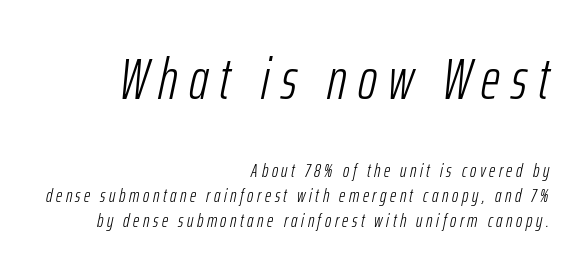
Q: Is the text bold? A: No.
Q: Is the text italic (slanted)? A: Yes, it leans right by about 12 degrees.
Q: Is the text underlined? A: No.
Q: How is the paragraph aligned? A: Right-aligned.
Q: Is the spacing between lines tight, normal or loose? A: Normal.
Q: Which block of text is set in a larger size, the first (top) or the second (bottom)? A: The first (top) one.
Q: Width (condensed, normal, or wide)? A: Condensed.
Q: Stroke contrast? A: Low.
Q: x-height? A: Medium.
Q: Monospaced? A: No.
